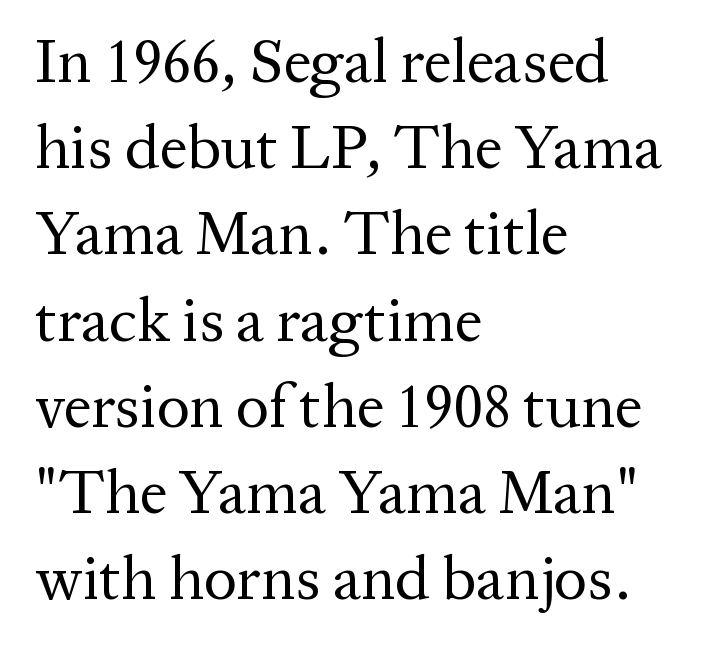
The image shows 62 px regular-weight serif type, upright; set left-aligned, normal line spacing (1.39x), normal letter spacing, not underlined; medium stroke contrast and a medium x-height.
